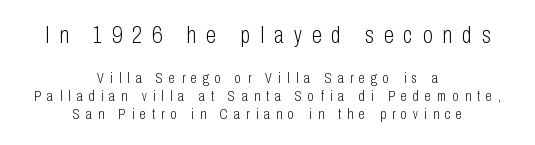
Reading down the block, each line starts at a different indent, mirrored at its end. This sample uses an upright cut, with every glyph sitting square on the baseline. Any mark beneath the type? The region is blank. How are the letters spaced? Widely, with obvious added tracking.
